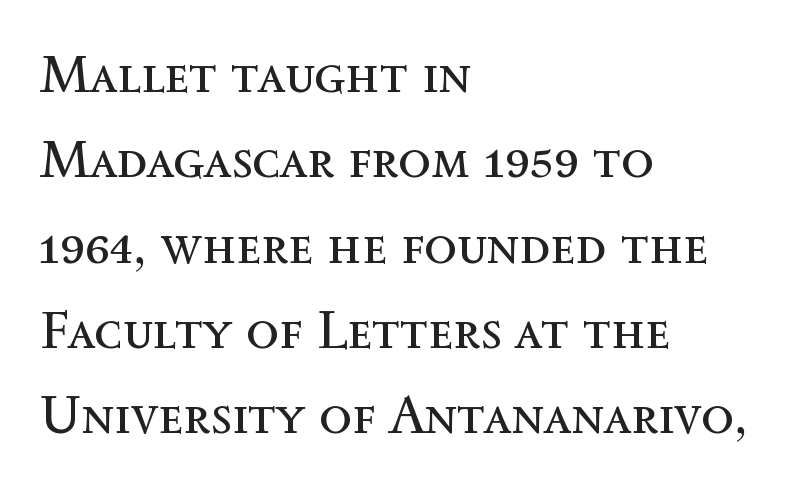
Every stem runs plumb, perpendicular to the baseline. Characters follow at the spacing the type designer built in. Proportional: the letters do not fall into vertical columns. Every row of glyphs begins at an identical x-position on the left.
